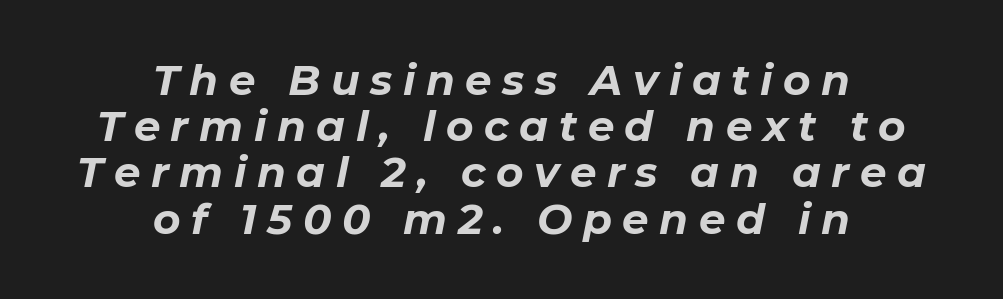
Q: Is the text bold? A: Yes.
Q: Is the text italic (slanted)? A: Yes, it leans right by about 11 degrees.
Q: Is the text underlined? A: No.
Q: How is the paragraph aligned? A: Centered.
Q: Is the spacing between letters normal or unusually wide? A: Unusually wide.
Q: Is the spacing between lines tight, normal or loose? A: Tight.
Q: Width (condensed, normal, or wide)? A: Normal.
Q: Stroke contrast? A: Low.
Q: x-height? A: Medium.
Q: Monospaced? A: No.
